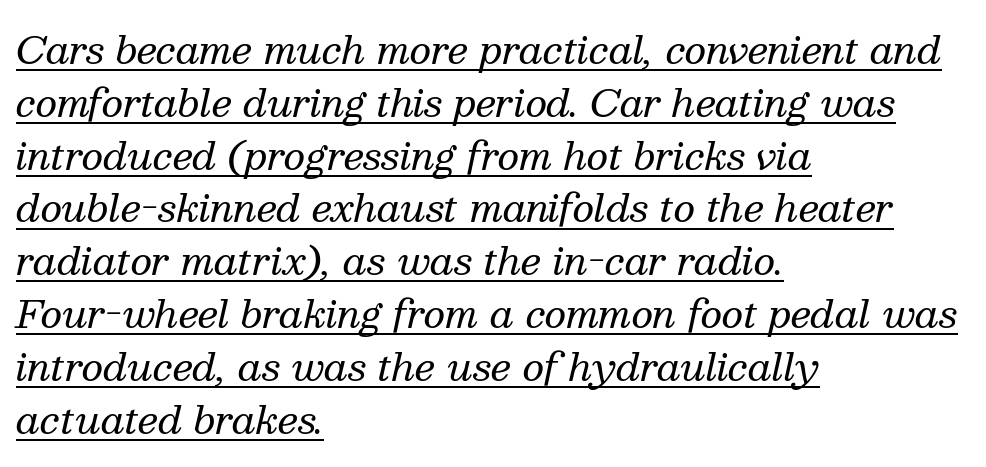
{"serif": "yes", "italic": "yes", "lean": "right", "slant_degrees": 13, "bold": "no", "weight": "regular", "width": "normal", "stroke_contrast": "medium", "x_height": "medium", "monospaced": "no", "underline": "yes", "align": "left", "line_spacing": "normal", "line_spacing_ratio": 1.39, "letter_spacing": "normal", "letter_spacing_em": 0.0, "glyph_px": 38}
